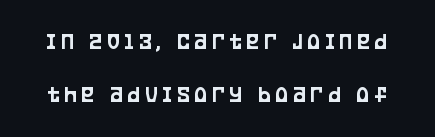
Q: Is the text italic (slanted)? A: No, it is upright.
Q: Is the text underlined? A: No.
Q: Is the spacing between letters normal or unusually wide? A: Unusually wide.
Q: Is the spacing between lines tight, normal or loose? A: Loose.
